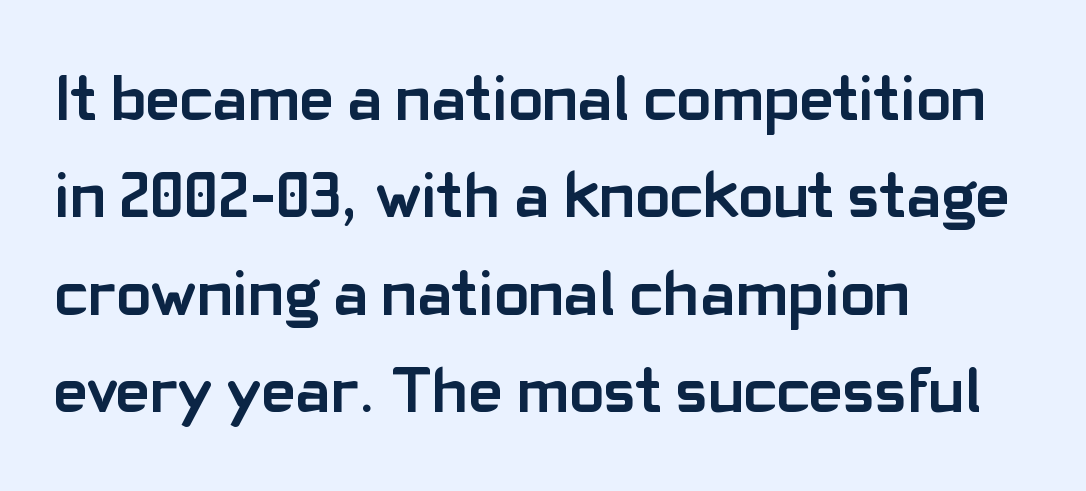
The strip under each line holds only bare page. As a designer I'd log this as weight 700, bold. Successive baselines arrive at the customary interval. A typesetter would call this proportional, since set widths differ per character.
